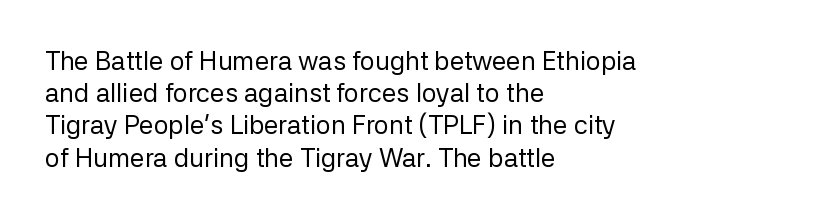
No letter is thick-stroked: the sample isn't bold. The lettering stays uniformly vertical, giving the passage a roman look. This sample uses plain, unmodified letter spacing. These lines stack with their left ends in a neat column. The gap between lines stays unmarked.
